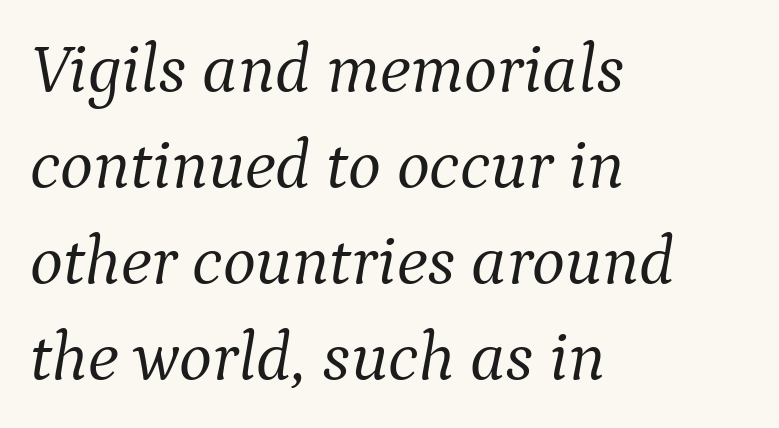
{"serif": "yes", "italic": "yes", "lean": "right", "slant_degrees": 9, "bold": "no", "weight": "light", "width": "normal", "stroke_contrast": "medium", "x_height": "medium", "monospaced": "no", "underline": "no", "align": "left", "line_spacing": "normal", "line_spacing_ratio": 1.37, "letter_spacing": "normal", "letter_spacing_em": 0.0, "glyph_px": 70}
